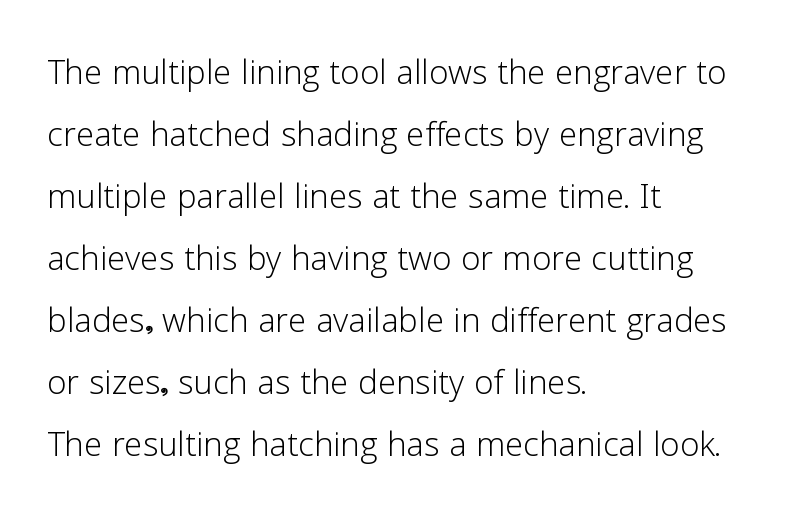
Nope, no serifs anywhere on these letters. Posture: upright roman. The tracking reads as untouched default to a designer's eye. Any mark beneath the type? The region is blank.
